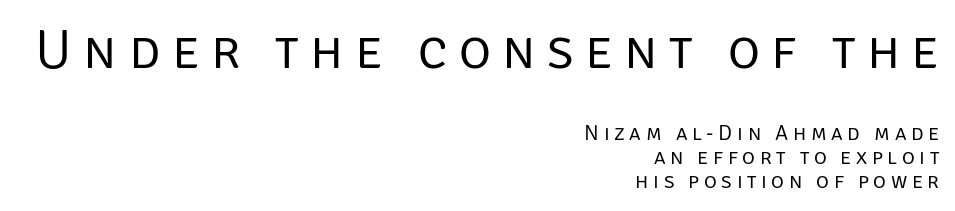
The specimen reads as upright at a glance. This sample is right-justified, so line beginnings fall wherever the words allow. The letters look calm and open, with moderate or lighter stems. The face used here is rendered with a markedly widened letterfit.
